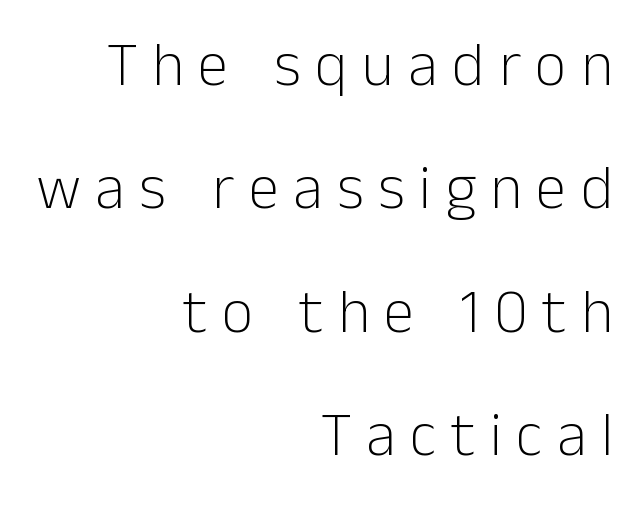
{"serif": "no", "italic": "no", "bold": "no", "weight": "light", "width": "normal", "stroke_contrast": "low", "x_height": "medium", "monospaced": "no", "underline": "no", "align": "right", "line_spacing": "loose", "line_spacing_ratio": 1.99, "letter_spacing": "wide", "letter_spacing_em": 0.23, "glyph_px": 62}
